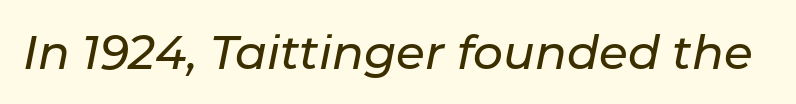
Q: Is the text italic (slanted)? A: Yes, it leans right by about 11 degrees.
Q: Is the text underlined? A: No.
Q: Is the spacing between letters normal or unusually wide? A: Normal.
Q: Width (condensed, normal, or wide)? A: Normal.
Q: Stroke contrast? A: Low.
Q: x-height? A: Medium.
Q: Monospaced? A: No.
